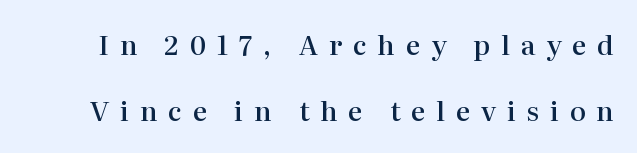
Regarding leading, the lines here are spaced well apart. These lines were composed using upright roman letters. Weight check: semibold — heavier than regular, not quite bold. Underlining? Definitely not there.
